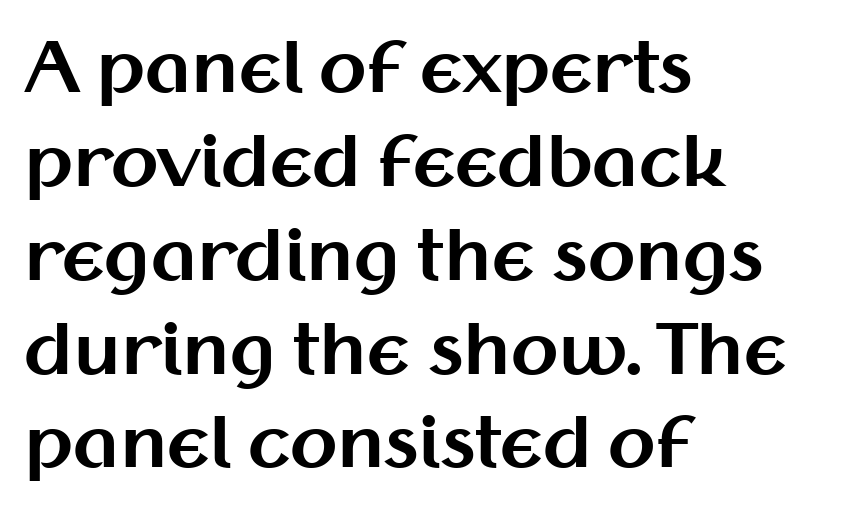
{"serif": "no", "italic": "no", "bold": "yes", "weight": "bold", "width": "normal", "stroke_contrast": "medium", "x_height": "medium", "monospaced": "no", "underline": "no", "align": "left", "line_spacing": "normal", "line_spacing_ratio": 1.36, "letter_spacing": "normal", "letter_spacing_em": 0.0, "glyph_px": 69}
